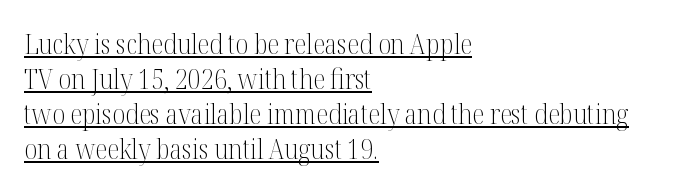
{"serif": "yes", "italic": "no", "bold": "no", "weight": "light", "width": "condensed", "stroke_contrast": "medium", "x_height": "medium", "monospaced": "no", "underline": "yes", "align": "left", "line_spacing": "normal", "line_spacing_ratio": 1.25, "letter_spacing": "normal", "letter_spacing_em": 0.0, "glyph_px": 28}
